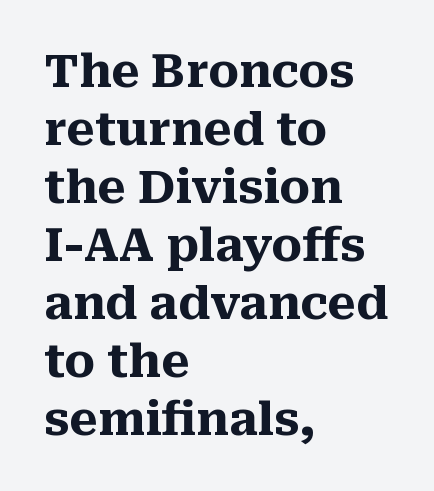
The image shows 46 px heavy serif type, upright; set left-aligned, normal line spacing (1.26x), normal letter spacing, not underlined; medium stroke contrast and a medium x-height.
